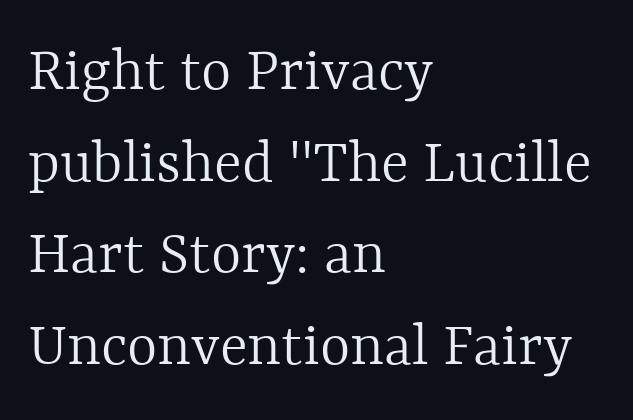
{"italic": "no", "bold": "no", "weight": "light", "width": "normal", "x_height": "medium", "monospaced": "no", "underline": "no", "align": "left", "line_spacing": "normal", "line_spacing_ratio": 1.41, "letter_spacing": "normal", "letter_spacing_em": 0.0, "glyph_px": 65}
